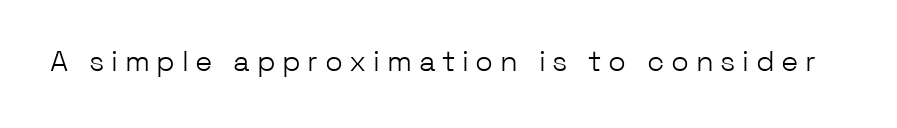
The image shows 29 px light sans-serif type, upright; set unusually wide letter spacing (+0.23 em), not underlined; low stroke contrast and a medium x-height.
